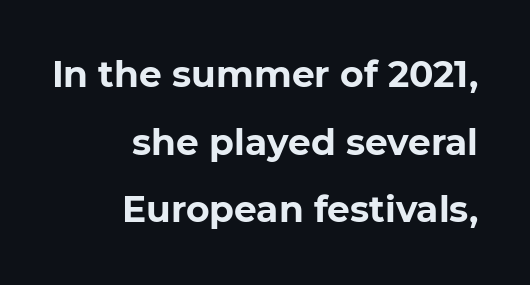
Rendered with straight, roman letterforms. Character widths vary here, with narrow letters taking less room than wide ones. This is sans-serif lettering, the kind often seen on screens and signage. The face used here has the dense, thick strokes of a bold. The letterforms sit shoulder to shoulder at normal distance. Just letters on the line, the space beneath them empty.
